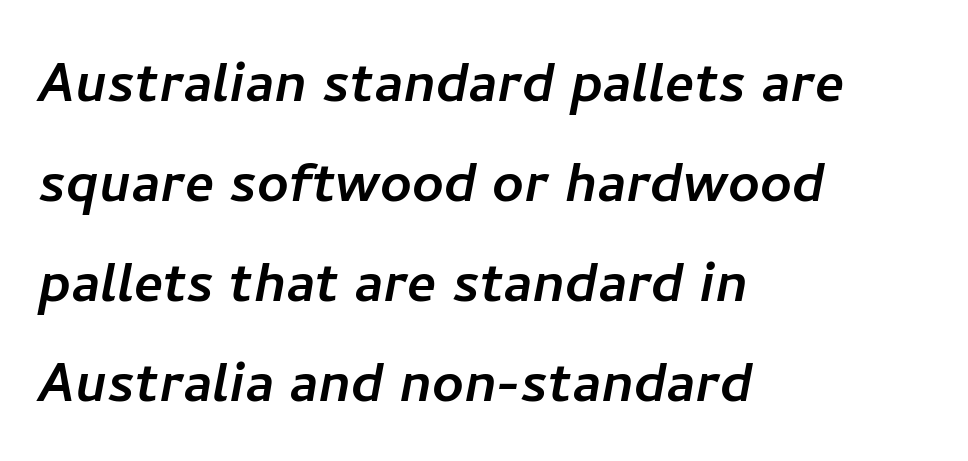
{"serif": "no", "width": "normal", "stroke_contrast": "low", "x_height": "medium", "monospaced": "no", "underline": "no", "align": "left", "line_spacing": "normal", "line_spacing_ratio": 1.45, "letter_spacing": "normal", "letter_spacing_em": 0.0, "glyph_px": 69}
